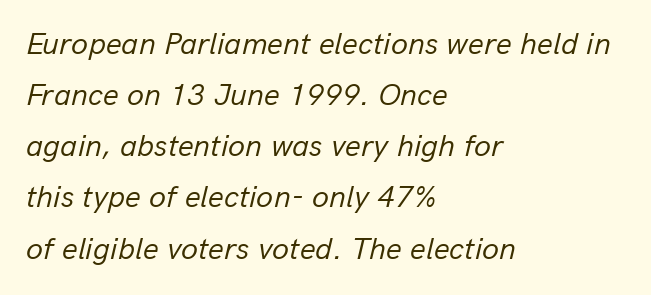
The passage shown is not bold in any degree. The glyphs are unaccompanied by any horizontal stroke below them. The rendering anchors every line to the left-hand side. A typesetter would call this proportional, since set widths differ per character. The horizontal fit of the characters is conventional and even.
